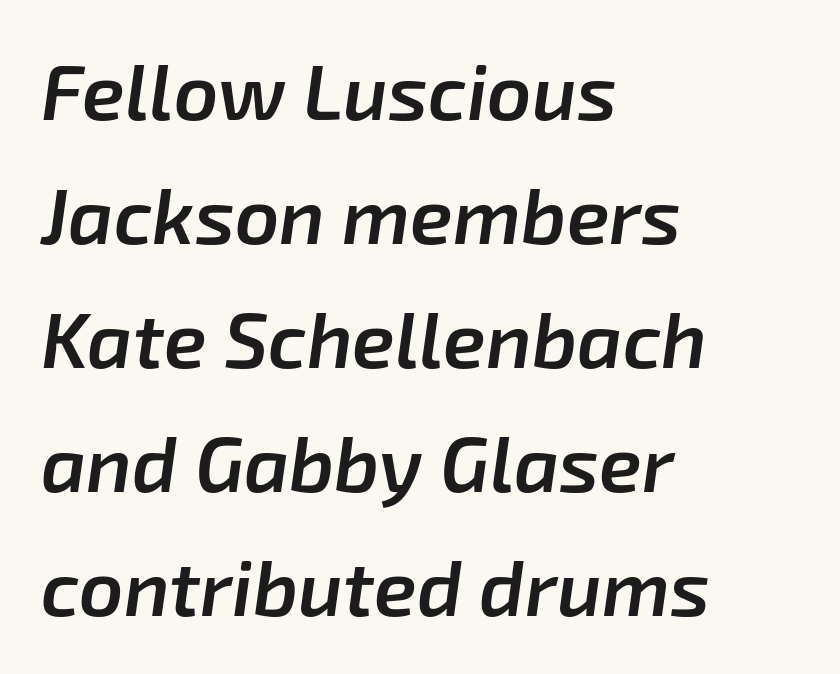
Regular leading. Is the type bold? Partly — it's a semibold, heavier than regular but not fully bold. The zone under the glyphs is completely vacant. Students, note that the glyphs here touch the page at normal intervals.
